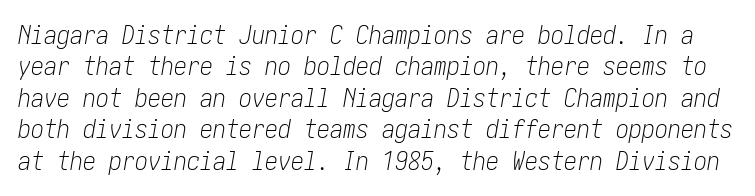
Descenders hang freely into open space. On a weight scale, this lands at 450 or below. The font's italic variant was chosen for this text. The horizontal fit of the characters is conventional and even.
